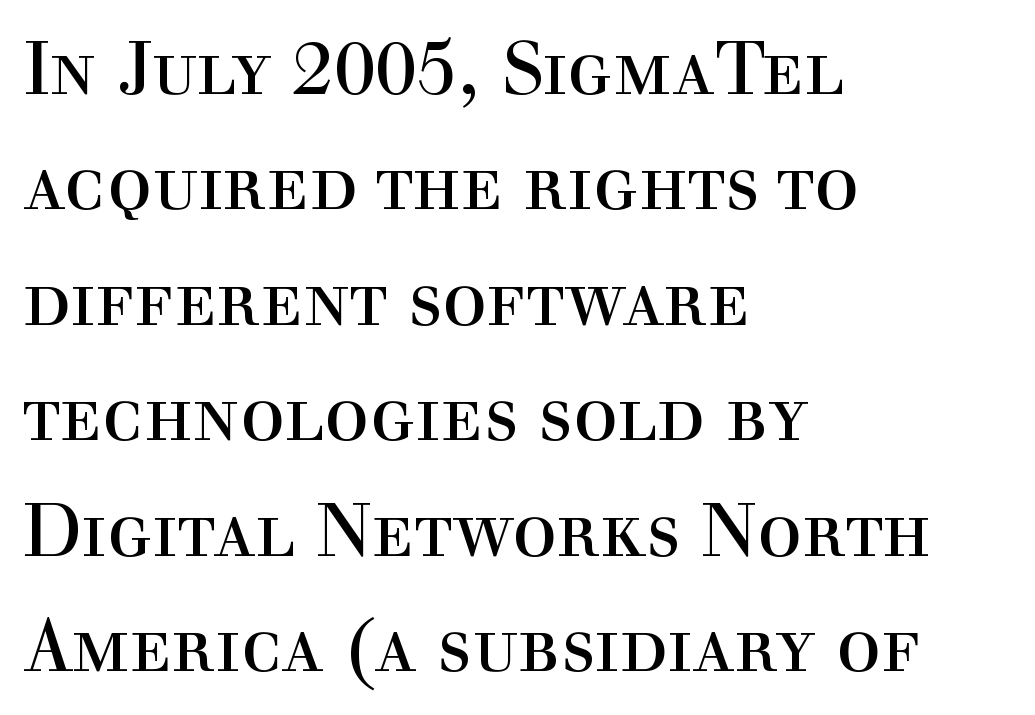
The designer left line spacing at the default. Is the block centered? No — it sits flush against the left margin. A bare baseline throughout the passage. Is there any slant? The stems are plumb.
